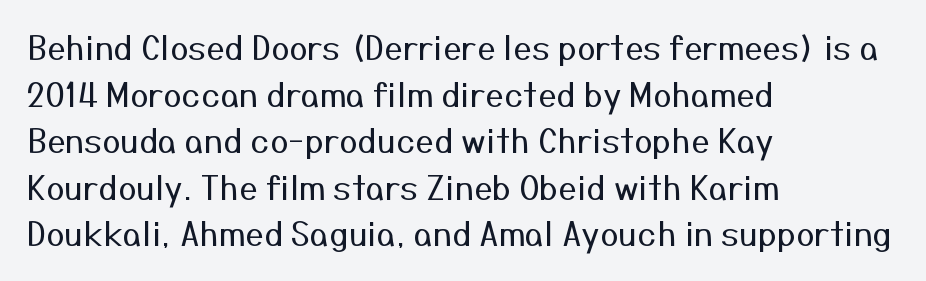
Q: Is the text bold? A: No.
Q: Is the text italic (slanted)? A: No, it is upright.
Q: Is the typeface a serif or a sans-serif typeface? A: Sans-serif.
Q: Is the text underlined? A: No.
Q: How is the paragraph aligned? A: Left-aligned.
Q: Is the spacing between letters normal or unusually wide? A: Normal.
Q: Is the spacing between lines tight, normal or loose? A: Normal.
Q: Width (condensed, normal, or wide)? A: Normal.
Q: Stroke contrast? A: Medium.
Q: x-height? A: Medium.
Q: Monospaced? A: No.
